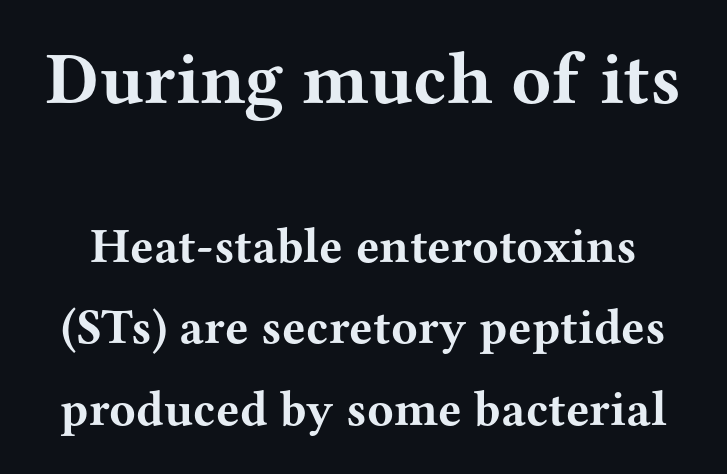
Q: Is the text bold? A: Yes.
Q: Is the text italic (slanted)? A: No, it is upright.
Q: Is the typeface a serif or a sans-serif typeface? A: Serif.
Q: Is the text underlined? A: No.
Q: Is the spacing between letters normal or unusually wide? A: Normal.
Q: Is the spacing between lines tight, normal or loose? A: Normal.
Q: Which block of text is set in a larger size, the first (top) or the second (bottom)? A: The first (top) one.
Q: Width (condensed, normal, or wide)? A: Wide.
Q: Stroke contrast? A: Medium.
Q: x-height? A: Medium.
Q: Monospaced? A: No.
